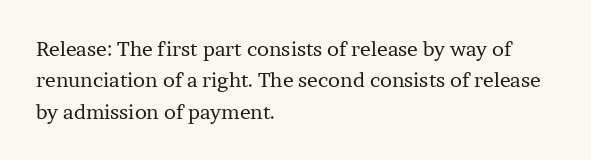
The image shows 20 px text type, upright; set left-aligned, normal line spacing (1.57x), normal letter spacing, not underlined.
